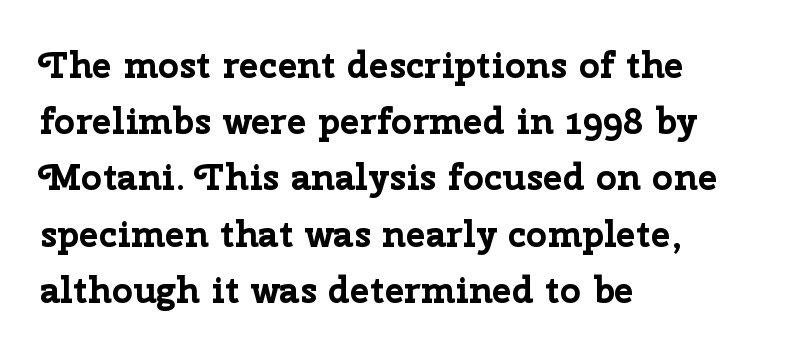
The image shows 37 px bold sans-serif type, upright; set left-aligned, normal line spacing (1.52x), normal letter spacing, not underlined; low stroke contrast and a medium x-height.
